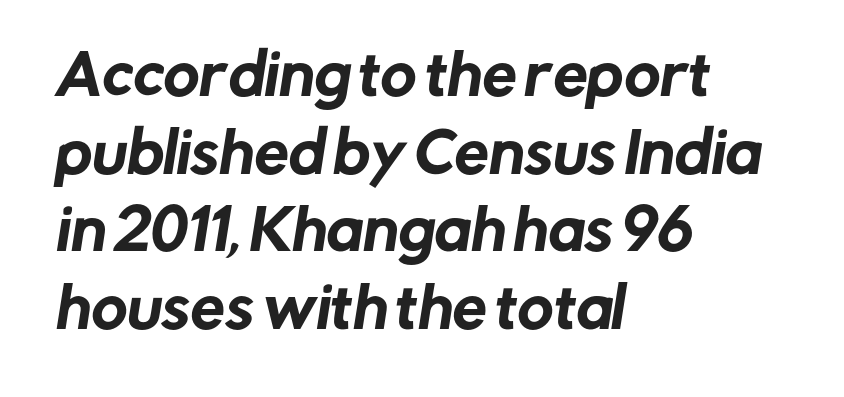
{"serif": "no", "width": "normal", "stroke_contrast": "low", "x_height": "medium", "monospaced": "no", "underline": "no", "align": "left", "line_spacing": "normal", "line_spacing_ratio": 1.41, "letter_spacing": "normal", "letter_spacing_em": 0.0, "glyph_px": 55}
